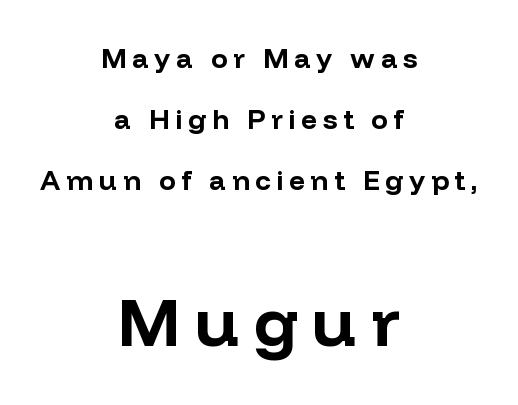
Students, note that the glyphs here are deliberately spaced far apart. Line spacing here is loose. Is this a fixed-width face? No — the glyphs have proportional, varying widths. Leftover space on each line is divided equally before and after the words.
